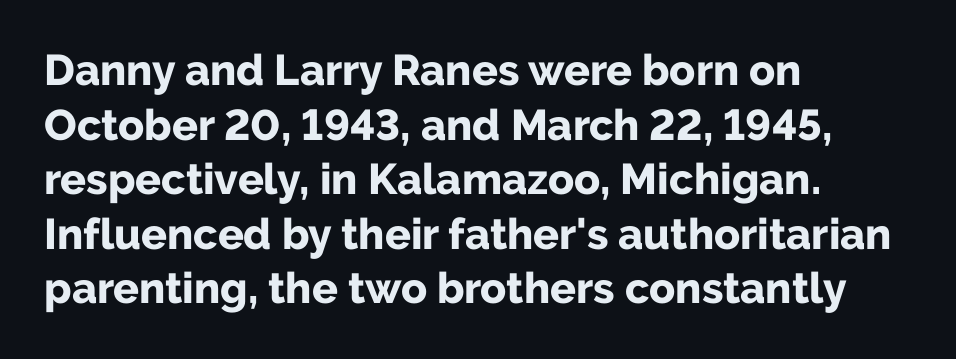
The image shows 43 px bold sans-serif type, upright; set left-aligned, normal line spacing (1.27x), normal letter spacing, not underlined; low stroke contrast and a medium x-height.
